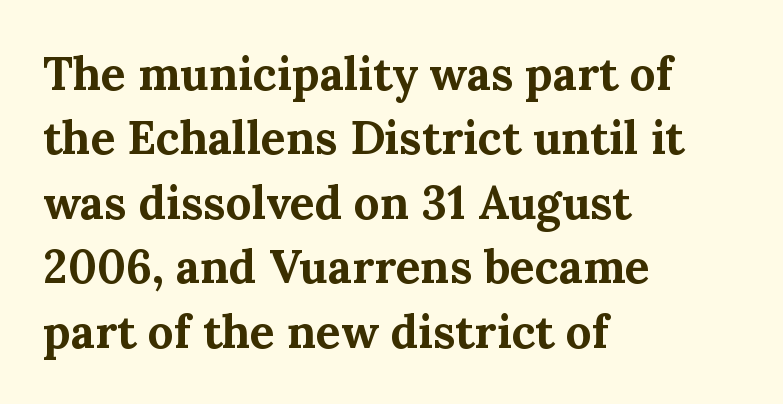
Spacing between characters is what you'd get straight out of the box. A clean baseline with only descenders dipping below it. The compositor pushed each line to the left boundary. These lines sit exactly where default settings would place them. The letters stand straight up with perfectly vertical stems.
